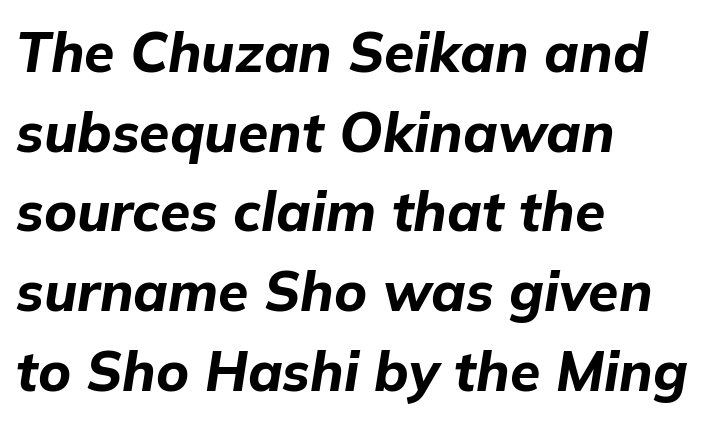
Q: Is the text bold? A: Yes.
Q: Is the text italic (slanted)? A: Yes, it leans right by about 9 degrees.
Q: Is the text underlined? A: No.
Q: How is the paragraph aligned? A: Left-aligned.
Q: Is the spacing between letters normal or unusually wide? A: Normal.
Q: Is the spacing between lines tight, normal or loose? A: Normal.
Q: Width (condensed, normal, or wide)? A: Normal.
Q: Stroke contrast? A: Low.
Q: x-height? A: Medium.
Q: Monospaced? A: No.
